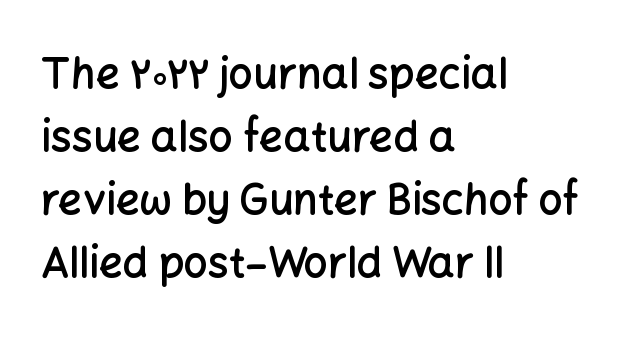
The image shows 42 px semibold sans-serif type, upright; set left-aligned, normal line spacing (1.5x), normal letter spacing, not underlined; low stroke contrast and a medium x-height.
